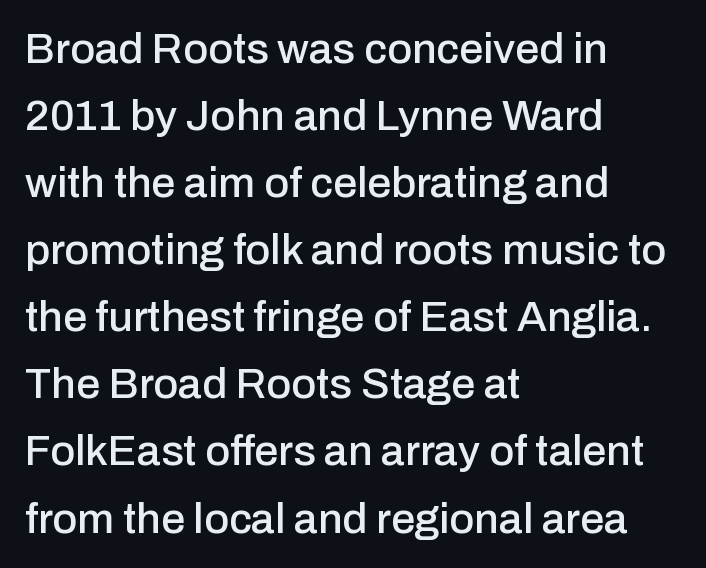
Q: Is the text italic (slanted)? A: No, it is upright.
Q: Is the typeface a serif or a sans-serif typeface? A: Sans-serif.
Q: Is the text underlined? A: No.
Q: How is the paragraph aligned? A: Left-aligned.
Q: Is the spacing between letters normal or unusually wide? A: Normal.
Q: Is the spacing between lines tight, normal or loose? A: Normal.
Q: Width (condensed, normal, or wide)? A: Normal.
Q: Stroke contrast? A: Low.
Q: x-height? A: Medium.
Q: Monospaced? A: No.
